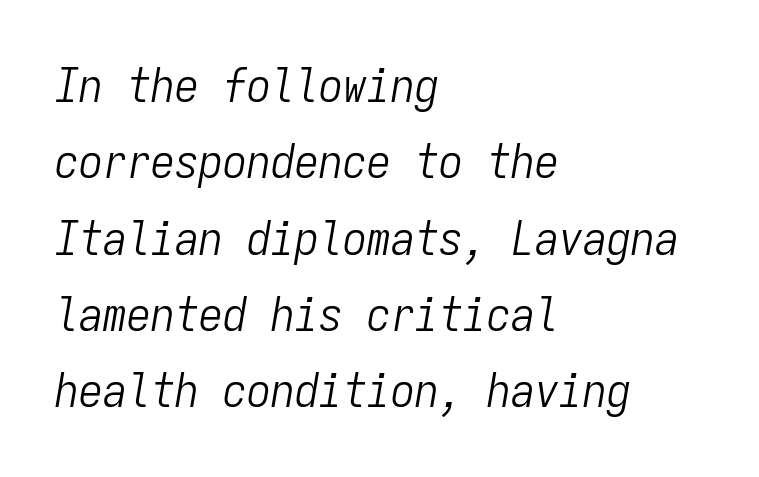
Note the uniform advance width — an 'i' takes as much space as an 'm'. You could call the tracking neutral — neither tight nor loose. Plain, unruled lines of type. This sample is left-justified, so line endings fall wherever the words run out. Slant detected: the letters are inclined. Is this a heavy cut? Hardly; it is regular or lighter.
